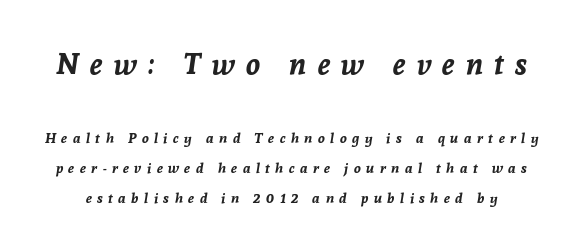
Q: Is the text bold? A: Yes.
Q: Is the text italic (slanted)? A: Yes, it leans right by about 8 degrees.
Q: Is the text underlined? A: No.
Q: Is the spacing between letters normal or unusually wide? A: Unusually wide.
Q: Is the spacing between lines tight, normal or loose? A: Loose.
Q: Which block of text is set in a larger size, the first (top) or the second (bottom)? A: The first (top) one.
Q: Width (condensed, normal, or wide)? A: Normal.
Q: Stroke contrast? A: Low.
Q: x-height? A: Medium.
Q: Monospaced? A: No.
